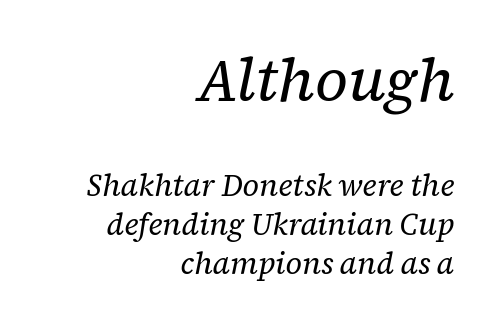
{"serif": "yes", "italic": "yes", "lean": "right", "slant_degrees": 12, "bold": "no", "weight": "regular", "width": "normal", "stroke_contrast": "low", "x_height": "medium", "monospaced": "no", "underline": "no", "align": "right", "line_spacing": "normal", "line_spacing_ratio": 1.3, "letter_spacing": "normal", "letter_spacing_em": 0.0, "larger_block": "first", "size_ratio": 2.0, "glyph_px": 60}
